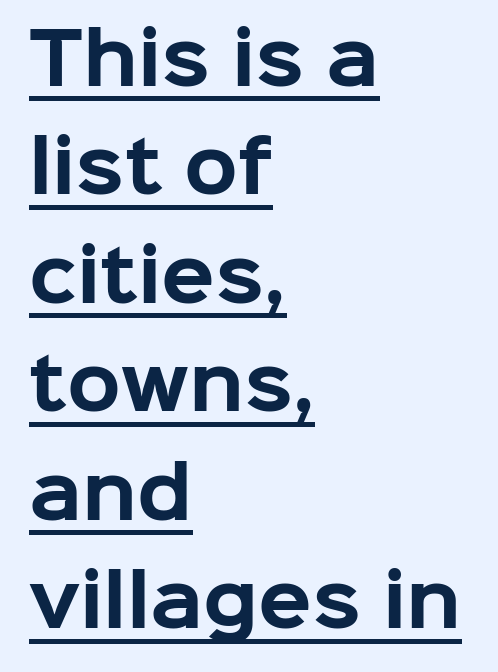
{"serif": "no", "italic": "no", "bold": "yes", "weight": "bold", "width": "normal", "stroke_contrast": "low", "x_height": "medium", "monospaced": "no", "underline": "yes", "align": "left", "line_spacing": "normal", "line_spacing_ratio": 1.55, "letter_spacing": "normal", "letter_spacing_em": 0.0, "glyph_px": 70}
